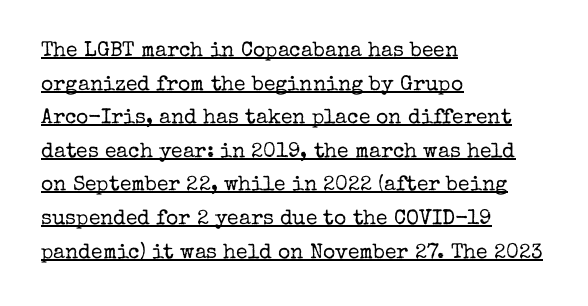
{"italic": "no", "bold": "no", "underline": "yes", "align": "left", "line_spacing": "normal", "line_spacing_ratio": 1.6, "letter_spacing": "normal", "letter_spacing_em": 0.0, "glyph_px": 21}
